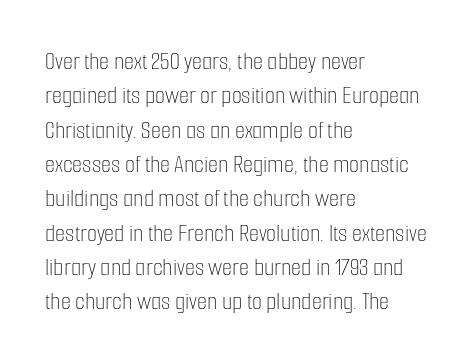
Leftover space on each line is placed entirely after the last word. Notice how the stems are strictly vertical — no italics here. The rendering uses a moderate line-height, typical for paragraphs. Underlining? Definitely not there. A light-to-regular cut is what we see here.
